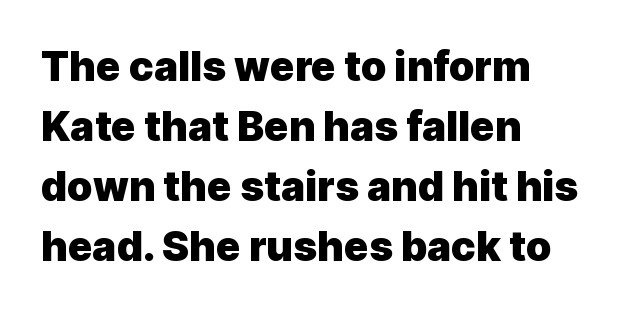
{"serif": "no", "italic": "no", "bold": "yes", "weight": "heavy", "width": "normal", "x_height": "medium", "monospaced": "no", "underline": "no", "align": "left", "line_spacing": "normal", "line_spacing_ratio": 1.46, "letter_spacing": "normal", "letter_spacing_em": 0.0, "glyph_px": 41}
